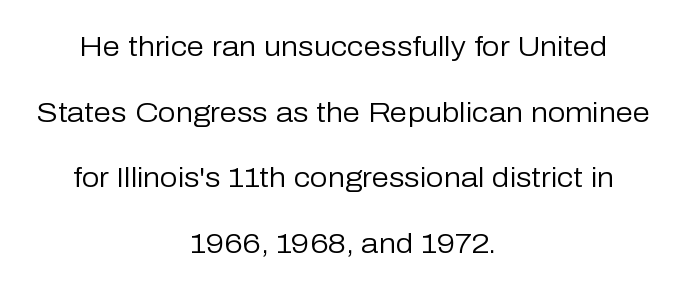
Q: Is the text bold? A: No.
Q: Is the text italic (slanted)? A: No, it is upright.
Q: Is the typeface a serif or a sans-serif typeface? A: Sans-serif.
Q: Is the text underlined? A: No.
Q: How is the paragraph aligned? A: Centered.
Q: Is the spacing between letters normal or unusually wide? A: Normal.
Q: Is the spacing between lines tight, normal or loose? A: Loose.
Q: Width (condensed, normal, or wide)? A: Normal.
Q: Stroke contrast? A: Low.
Q: x-height? A: Medium.
Q: Monospaced? A: No.
